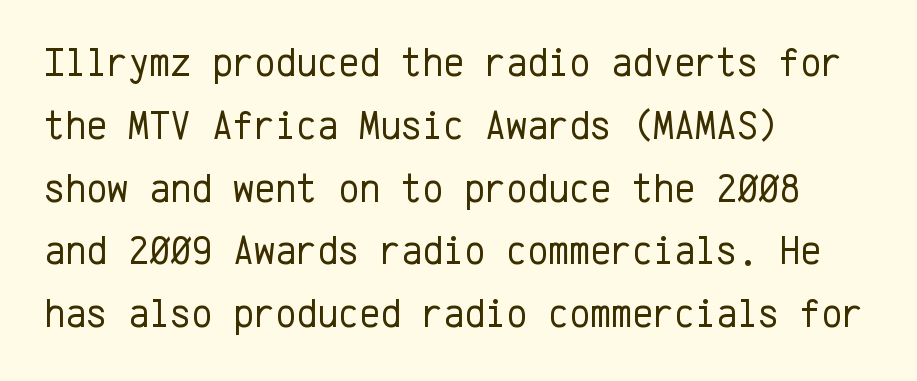
The image shows 40 px regular-weight sans-serif type, upright, monospaced; set left-aligned, normal line spacing (1.57x), normal letter spacing, not underlined; low stroke contrast and a medium x-height.
